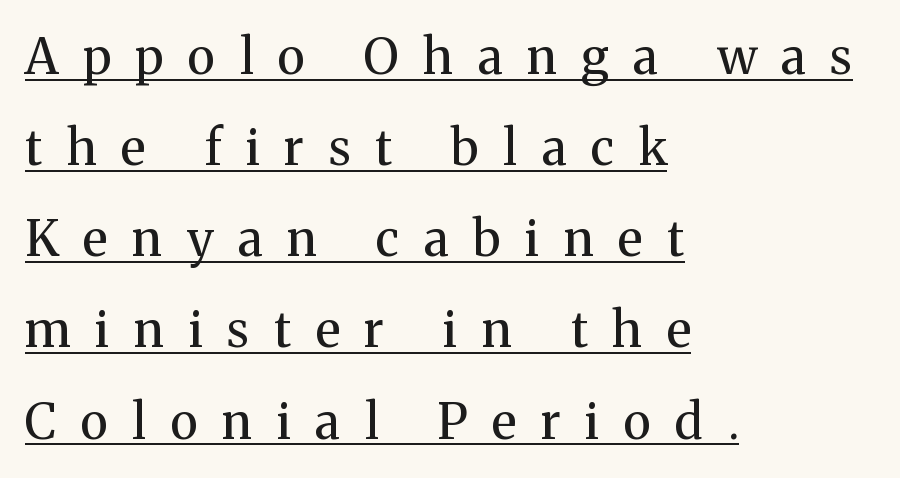
The image shows 49 px regular-weight serif type, upright; set left-aligned, line spacing 1.86x, unusually wide letter spacing (+0.5 em), underlined; medium stroke contrast and a medium x-height.
